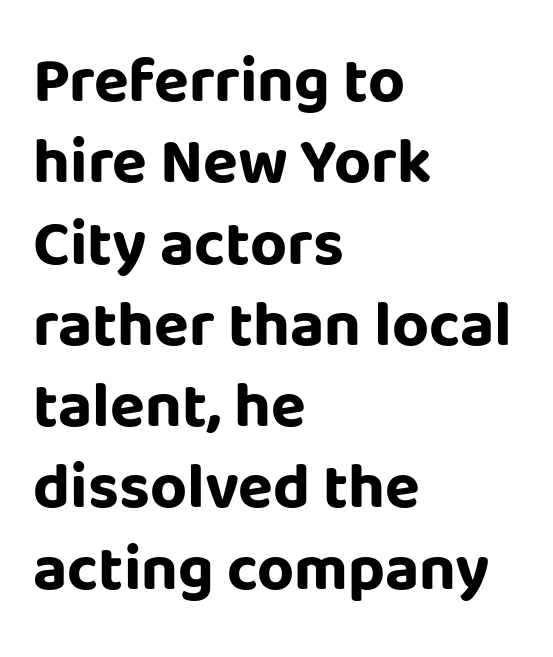
The image shows 64 px bold sans-serif type, upright; set left-aligned, normal line spacing (1.27x), normal letter spacing, not underlined; low stroke contrast and a large x-height.
